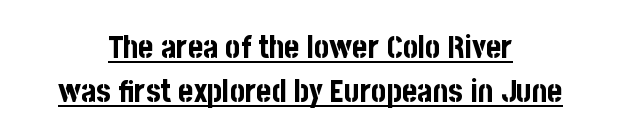
Regarding serifs, this sample does without them. Horizontally, the lines are justified to the midpoint only. Tracking value appears to be zero — textbook default spacing. Do the characters align in a grid? No, the font is proportional. Heft: maximum for text — a bold. A typesetter would call this leading conventional body-copy spacing.
